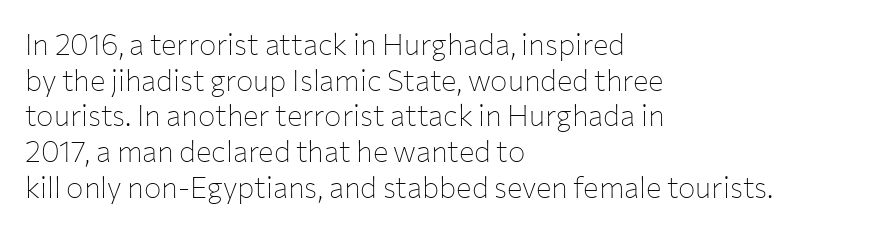
This rendering employs a face without finishing strokes, i.e., a sans-serif. Compared with a typical body face, this is equally light or lighter still. The lines in this sample share a left origin and differ only in where they stop. These lines are rendered in a variable-pitch font. Vertical strokes here are truly vertical.
